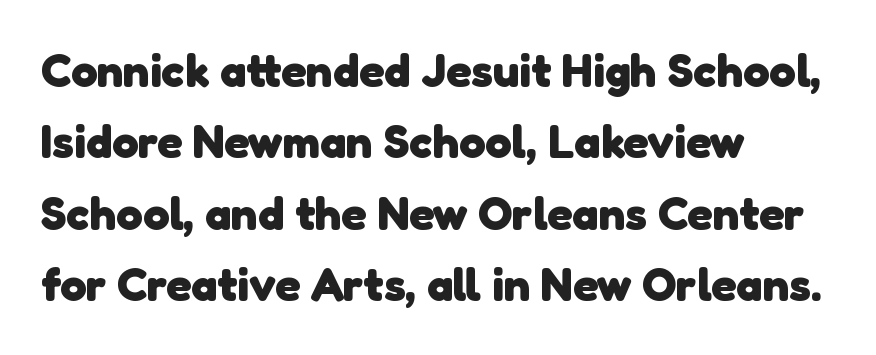
Q: Is the text bold? A: Yes.
Q: Is the typeface a serif or a sans-serif typeface? A: Sans-serif.
Q: Is the text underlined? A: No.
Q: How is the paragraph aligned? A: Left-aligned.
Q: Is the spacing between letters normal or unusually wide? A: Normal.
Q: Is the spacing between lines tight, normal or loose? A: Normal.
Q: Width (condensed, normal, or wide)? A: Normal.
Q: Stroke contrast? A: Low.
Q: x-height? A: Medium.
Q: Monospaced? A: No.
